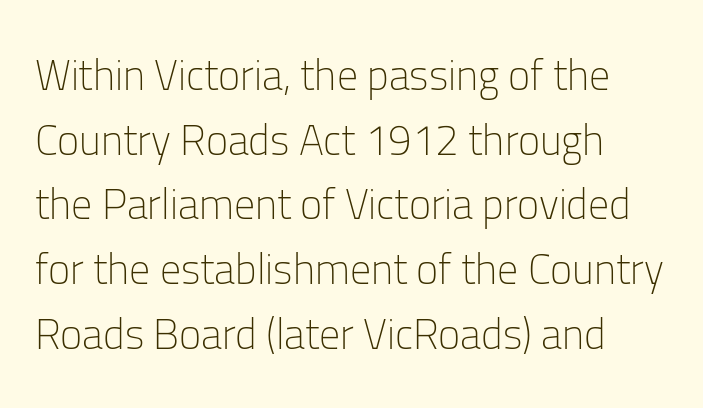
The image shows 42 px light sans-serif type, upright; set left-aligned, normal line spacing (1.54x), normal letter spacing, not underlined; low stroke contrast and a medium x-height.
